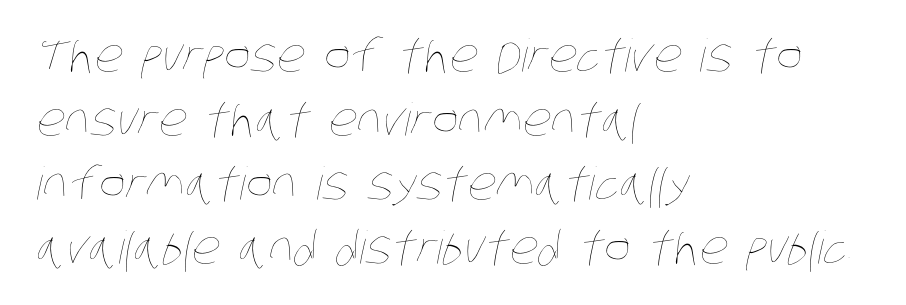
The image shows 45 px thin, condensed type; set left-aligned, normal line spacing (1.42x), normal letter spacing, not underlined; low stroke contrast and a large x-height.
